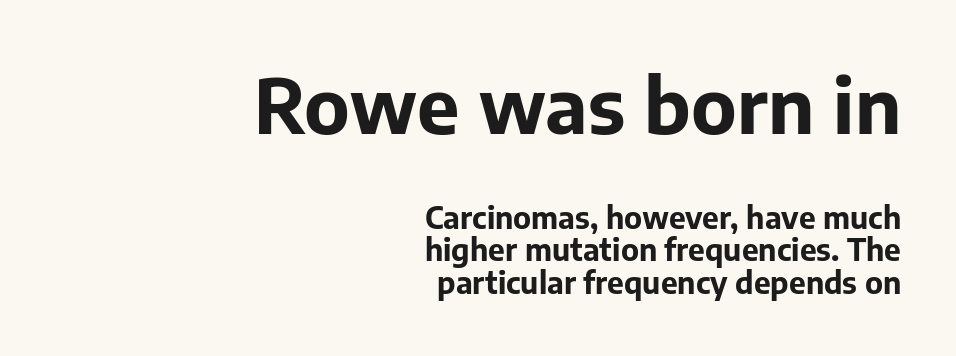
Top chunk: large. Bottom chunk: small. Italic: no, the glyphs are upright roman. This sample is right-justified, so line beginnings fall wherever the words allow. The rendering uses natural spacing where letterforms have individual widths.
